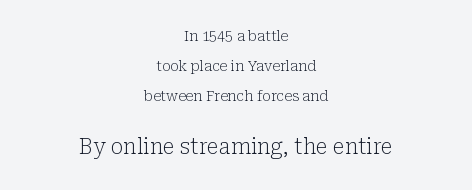
The image shows 21 px text type, upright; set centered, loose line spacing (2.16x), normal letter spacing, not underlined; the second (bottom) block is 1.5x larger.
